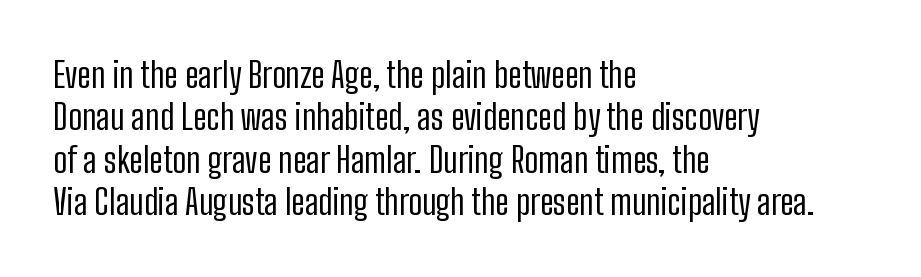
Q: Is the text bold? A: No.
Q: Is the text italic (slanted)? A: No, it is upright.
Q: Is the typeface a serif or a sans-serif typeface? A: Sans-serif.
Q: Is the text underlined? A: No.
Q: How is the paragraph aligned? A: Left-aligned.
Q: Is the spacing between letters normal or unusually wide? A: Normal.
Q: Width (condensed, normal, or wide)? A: Condensed.
Q: Stroke contrast? A: Low.
Q: x-height? A: Medium.
Q: Monospaced? A: No.
